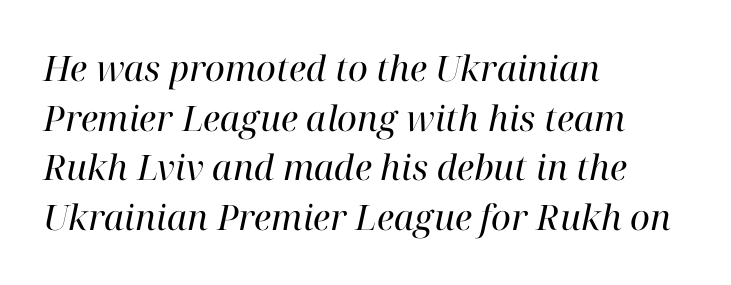
The image shows 35 px regular-weight serif type, italic (leaning right); set left-aligned, normal line spacing (1.42x), normal letter spacing, not underlined; high stroke contrast and a medium x-height.
